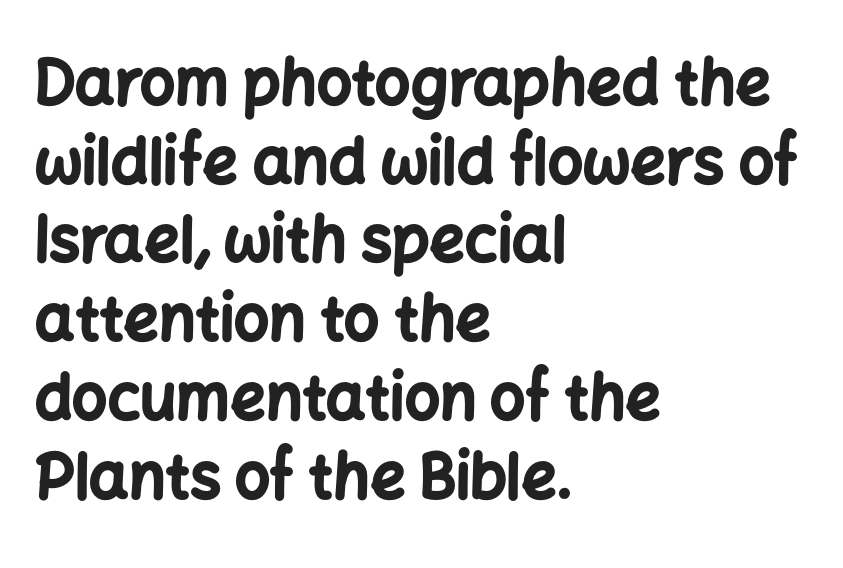
Q: Is the text bold? A: Yes.
Q: Is the text italic (slanted)? A: No, it is upright.
Q: Is the typeface a serif or a sans-serif typeface? A: Sans-serif.
Q: Is the text underlined? A: No.
Q: How is the paragraph aligned? A: Left-aligned.
Q: Is the spacing between letters normal or unusually wide? A: Normal.
Q: Is the spacing between lines tight, normal or loose? A: Normal.
Q: Width (condensed, normal, or wide)? A: Normal.
Q: Stroke contrast? A: Low.
Q: x-height? A: Medium.
Q: Monospaced? A: No.
